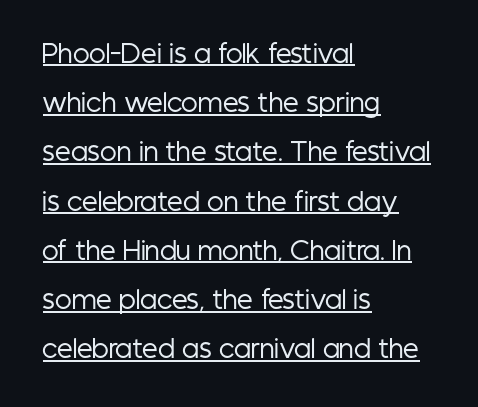
{"italic": "no", "bold": "no", "underline": "yes", "align": "left", "line_spacing": "loose", "line_spacing_ratio": 1.97, "letter_spacing": "normal", "letter_spacing_em": 0.0, "glyph_px": 25}
